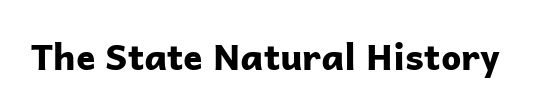
This sample uses plain, unmodified letter spacing. Examine the stroke ends and you'll find no serifs. Spacing verdict: proportional, widths tailored to each character. The specimen reads as upright at a glance.
